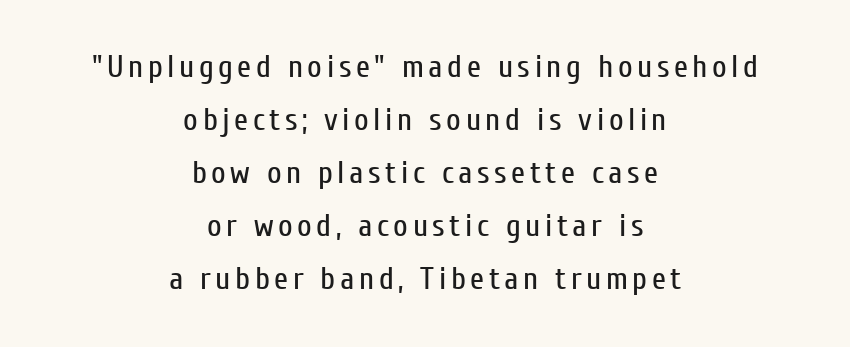
{"serif": "no", "italic": "no", "bold": "no", "weight": "regular", "width": "condensed", "stroke_contrast": "low", "x_height": "medium", "monospaced": "no", "underline": "no", "align": "center", "line_spacing": "normal", "line_spacing_ratio": 1.66, "glyph_px": 32}
